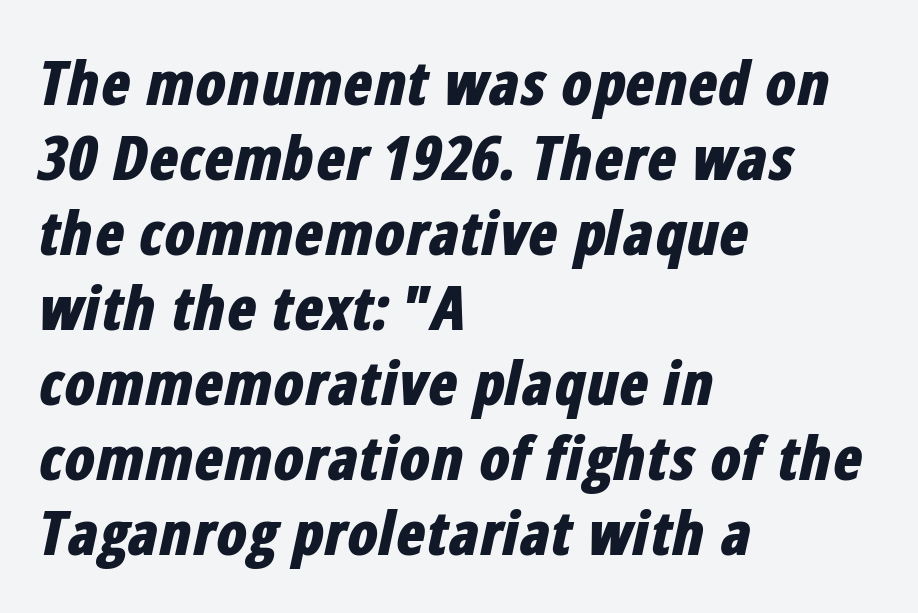
{"italic": "yes", "lean": "right", "slant_degrees": 12, "bold": "yes", "weight": "bold", "width": "condensed", "stroke_contrast": "low", "x_height": "medium", "monospaced": "no", "underline": "no", "align": "left", "line_spacing_ratio": 1.23, "letter_spacing": "normal", "letter_spacing_em": 0.0, "glyph_px": 61}
